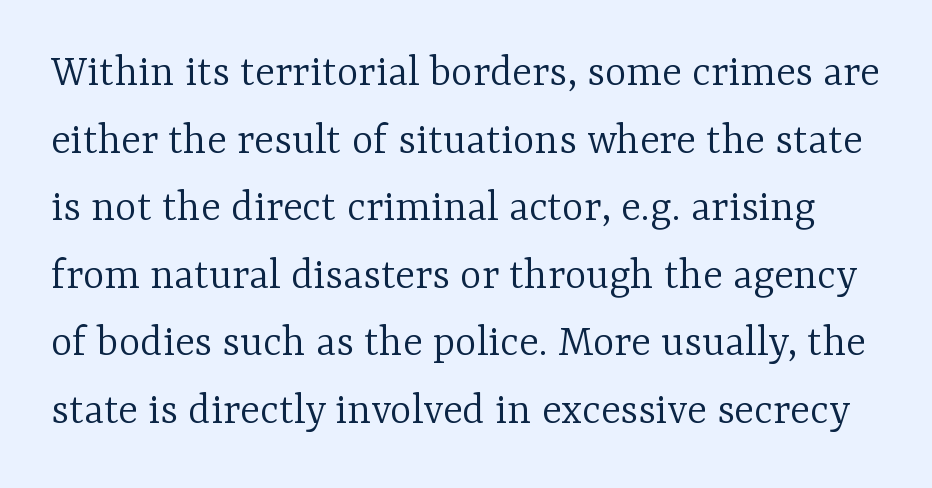
Q: Is the text bold? A: No.
Q: Is the text italic (slanted)? A: No, it is upright.
Q: Is the typeface a serif or a sans-serif typeface? A: Serif.
Q: Is the text underlined? A: No.
Q: Is the spacing between letters normal or unusually wide? A: Normal.
Q: Is the spacing between lines tight, normal or loose? A: Normal.
Q: Width (condensed, normal, or wide)? A: Normal.
Q: Stroke contrast? A: Low.
Q: x-height? A: Medium.
Q: Monospaced? A: No.
